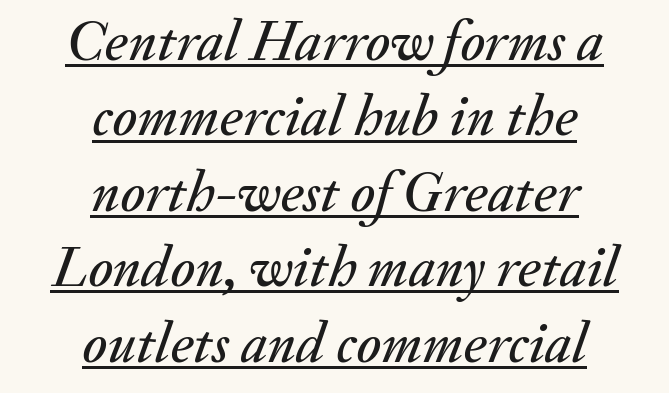
The image shows 58 px text type, italic (leaning right); set centered, normal line spacing (1.3x), normal letter spacing, underlined; medium stroke contrast and a small x-height.
